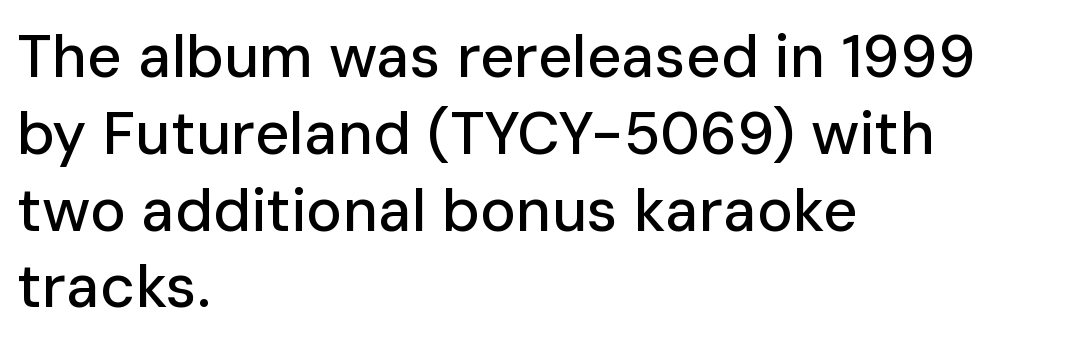
Nothing sits at the stroke ends, so this counts as sans-serif. The rendering keeps characters at their native spacing. If you drew a ruler down the left edge, every line would touch it. These lines are rendered in a variable-pitch font.
